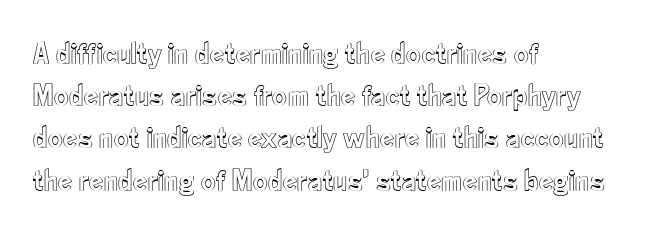
The image shows 32 px condensed type, upright; set left-aligned, normal line spacing (1.32x), normal letter spacing, not underlined; a small x-height.
